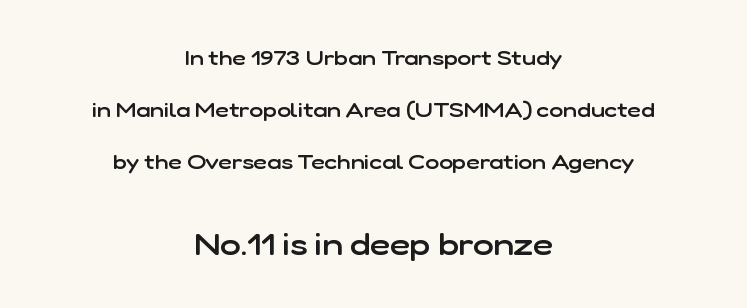
The image shows 31 px semibold sans-serif type, upright; set centered, loose line spacing (2.47x), normal letter spacing, not underlined; the second (bottom) block is 1.48x larger; low stroke contrast and a medium x-height.
